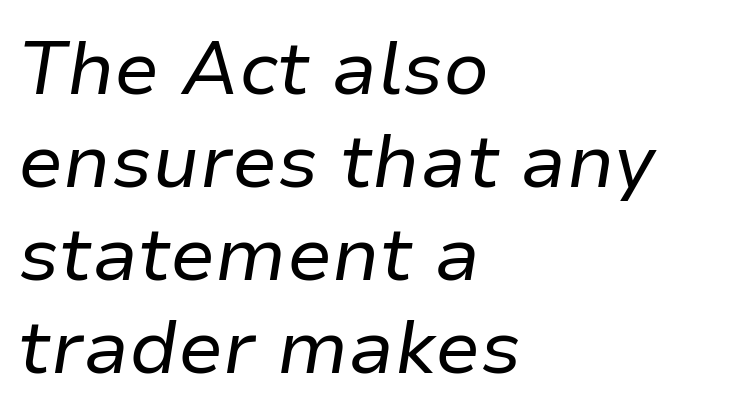
Q: Is the text bold? A: No.
Q: Is the text italic (slanted)? A: Yes, it leans right by about 9 degrees.
Q: Is the text underlined? A: No.
Q: How is the paragraph aligned? A: Left-aligned.
Q: Is the spacing between letters normal or unusually wide? A: Normal.
Q: Width (condensed, normal, or wide)? A: Normal.
Q: Stroke contrast? A: Low.
Q: x-height? A: Medium.
Q: Monospaced? A: No.
